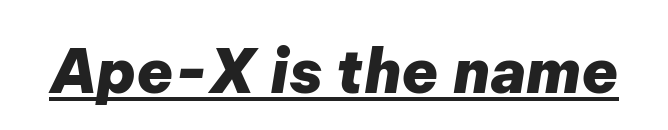
What weight is shown? A full bold with thick strokes. The glyphs look as if they've been sheared to an angle. Students, note that the glyphs here touch the page at normal intervals. The face used here is proportionally spaced, like ordinary book or web type. Compared with undecorated copy, this sample adds a rule below the words.
